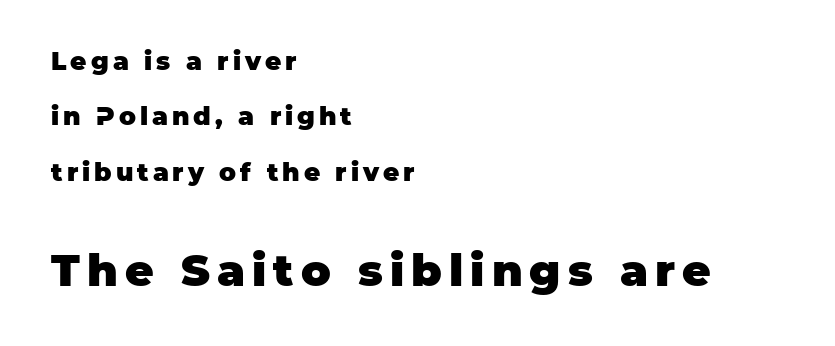
Posture: vertical. Students, this is bold: see how much ink each stroke carries. Note the varied advance widths — an 'i' is clearly narrower than an 'm'. Top chunk: small. Bottom chunk: large. The font family rendered here belongs to the sans-serif group. Every row of glyphs begins at an identical x-position on the left.
